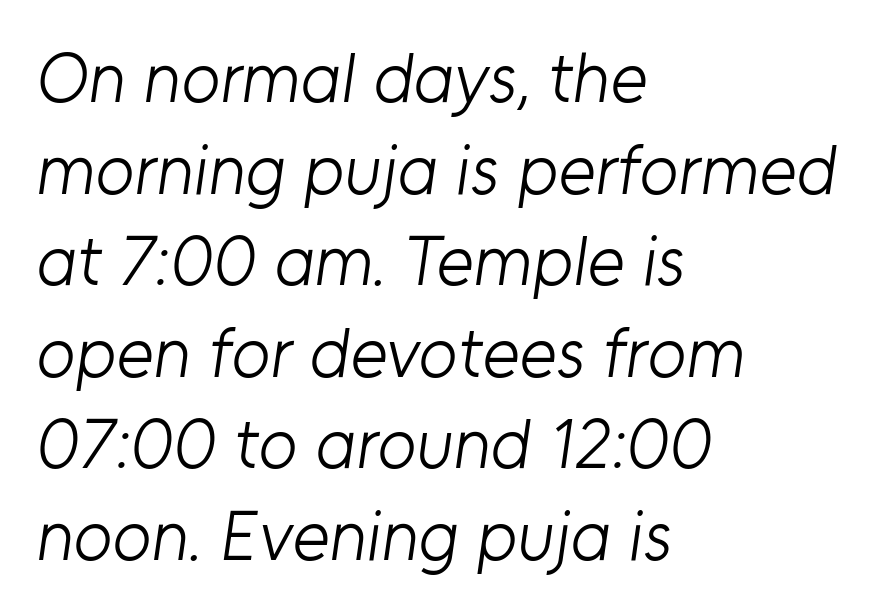
{"serif": "no", "bold": "no", "weight": "light", "width": "normal", "stroke_contrast": "low", "x_height": "medium", "monospaced": "no", "underline": "no", "align": "left", "line_spacing": "normal", "line_spacing_ratio": 1.29, "letter_spacing": "normal", "letter_spacing_em": 0.0, "glyph_px": 71}
